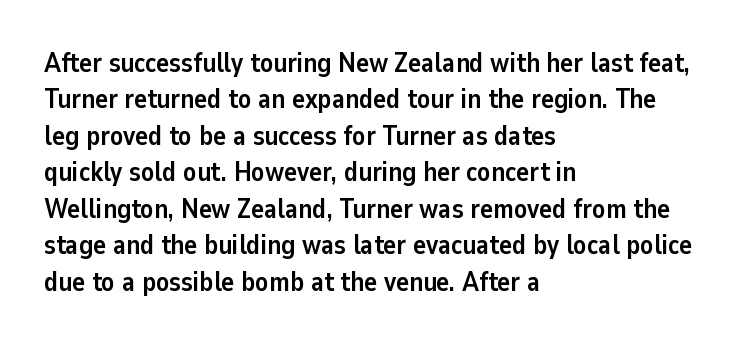
The image shows 27 px bold type, upright; set left-aligned, normal line spacing (1.35x), normal letter spacing, not underlined.
